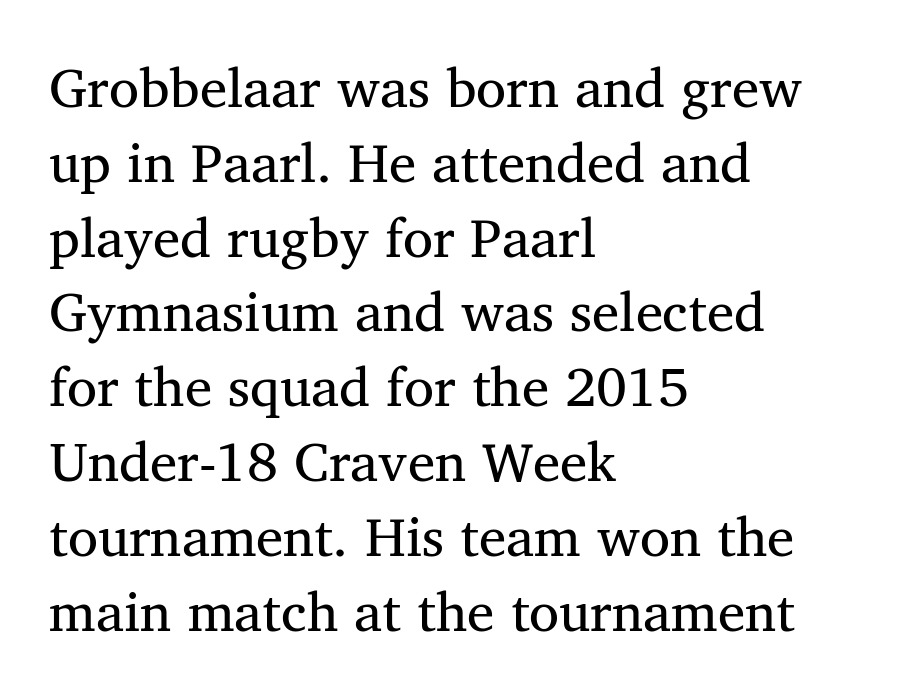
{"serif": "yes", "italic": "no", "bold": "no", "weight": "regular", "width": "normal", "stroke_contrast": "medium", "x_height": "medium", "monospaced": "no", "underline": "no", "align": "left", "line_spacing": "normal", "line_spacing_ratio": 1.36, "letter_spacing": "normal", "letter_spacing_em": 0.0, "glyph_px": 55}
